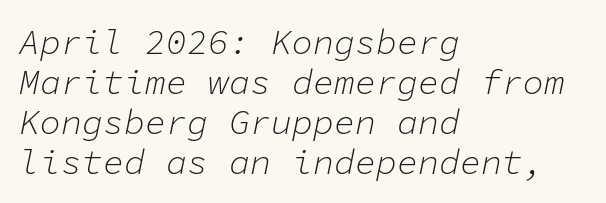
Q: Is the text bold? A: No.
Q: Is the text italic (slanted)? A: Yes, it leans right by about 11 degrees.
Q: Is the text underlined? A: No.
Q: How is the paragraph aligned? A: Left-aligned.
Q: Is the spacing between letters normal or unusually wide? A: Normal.
Q: Is the spacing between lines tight, normal or loose? A: Tight.
Q: Width (condensed, normal, or wide)? A: Normal.
Q: Stroke contrast? A: Low.
Q: x-height? A: Medium.
Q: Monospaced? A: Yes.
